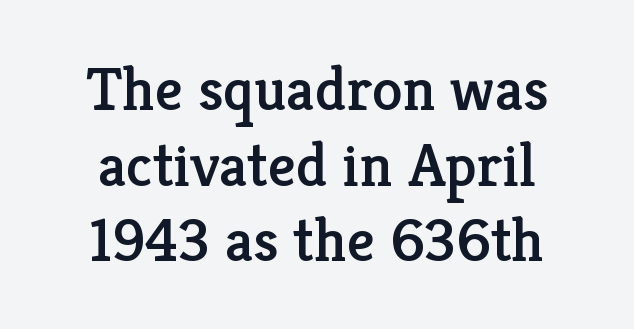
Q: Is the text italic (slanted)? A: No, it is upright.
Q: Is the typeface a serif or a sans-serif typeface? A: Serif.
Q: Is the text underlined? A: No.
Q: How is the paragraph aligned? A: Centered.
Q: Is the spacing between letters normal or unusually wide? A: Normal.
Q: Width (condensed, normal, or wide)? A: Normal.
Q: Stroke contrast? A: Low.
Q: x-height? A: Medium.
Q: Monospaced? A: No.
